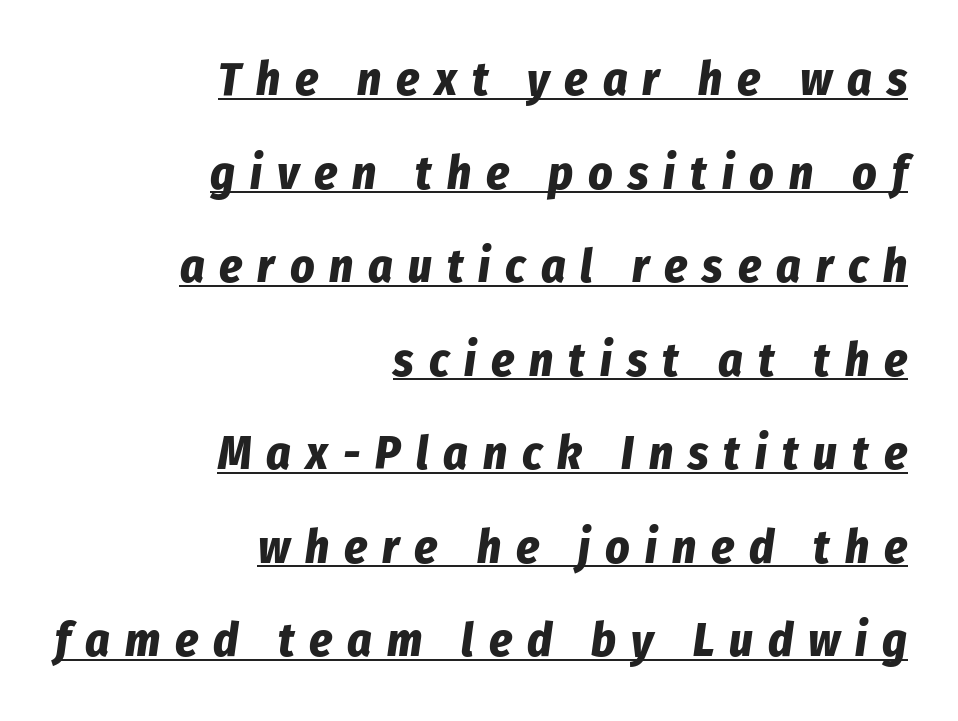
The image shows 47 px bold, condensed type, italic (leaning right); set right-aligned, loose line spacing (1.99x), unusually wide letter spacing (+0.32 em), underlined; low stroke contrast and a medium x-height.
